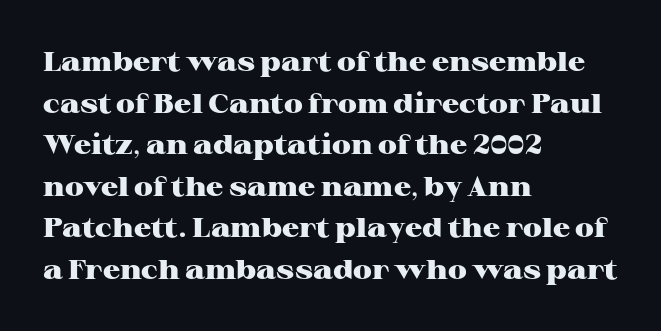
The image shows 27 px bold type, upright; set left-aligned, normal line spacing (1.54x), normal letter spacing, not underlined.
